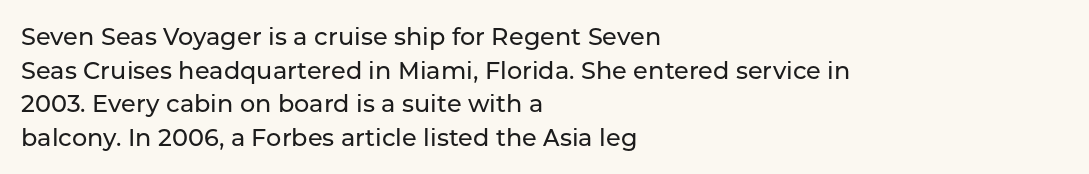
The image shows 24 px text type, upright; set left-aligned, normal line spacing (1.4x), normal letter spacing, not underlined.
